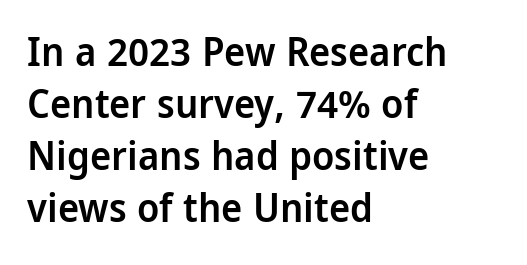
Is there much room between lines? A standard amount, neither cramped nor airy. A fair bit of extra ink — the face is semibold, not bold. In terms of letterspacing, this is plain default setting. The passage is arranged the way most books set body copy — flush left. A typesetter would call this proportional, since set widths differ per character.
